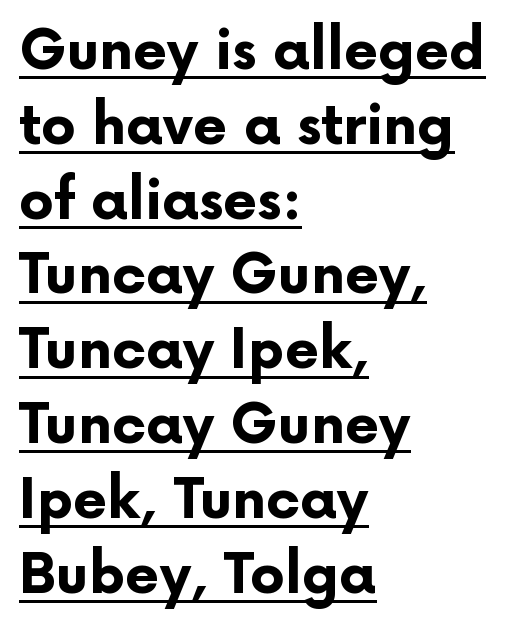
Q: Is the text bold? A: Yes.
Q: Is the text italic (slanted)? A: No, it is upright.
Q: Is the typeface a serif or a sans-serif typeface? A: Sans-serif.
Q: Is the text underlined? A: Yes.
Q: How is the paragraph aligned? A: Left-aligned.
Q: Is the spacing between letters normal or unusually wide? A: Normal.
Q: Is the spacing between lines tight, normal or loose? A: Normal.
Q: Width (condensed, normal, or wide)? A: Normal.
Q: Stroke contrast? A: Low.
Q: x-height? A: Medium.
Q: Monospaced? A: No.
